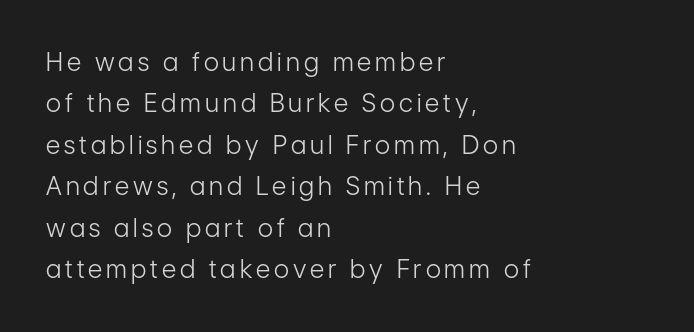
Q: Is the text bold? A: No.
Q: Is the text italic (slanted)? A: No, it is upright.
Q: Is the text underlined? A: No.
Q: How is the paragraph aligned? A: Left-aligned.
Q: Is the spacing between lines tight, normal or loose? A: Normal.
